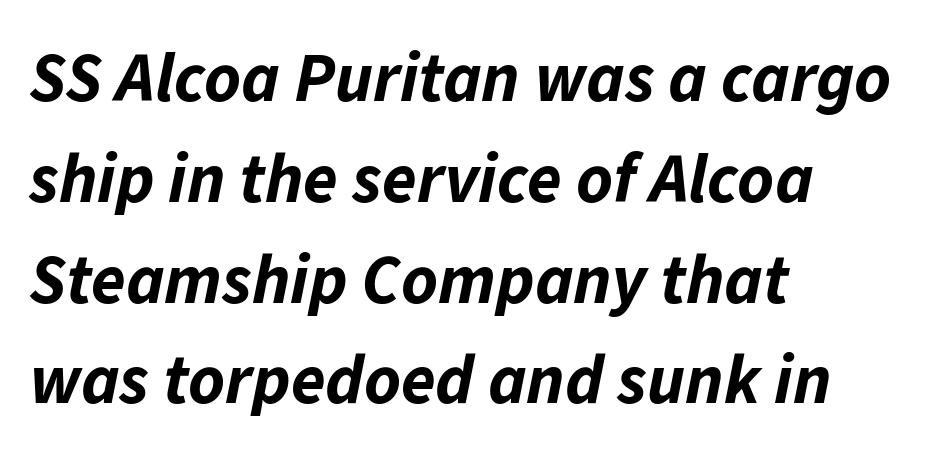
The image shows 70 px bold type, italic (leaning right); set left-aligned, normal line spacing (1.44x), normal letter spacing, not underlined; low stroke contrast and a medium x-height.
